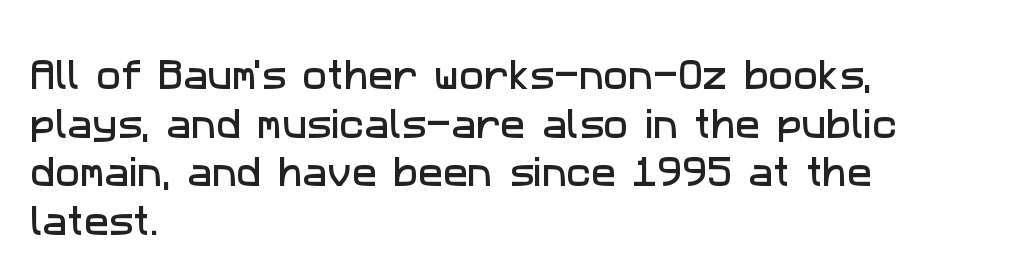
{"serif": "no", "width": "normal", "stroke_contrast": "low", "x_height": "medium", "monospaced": "no", "underline": "no", "align": "left", "line_spacing": "normal", "line_spacing_ratio": 1.47, "letter_spacing": "normal", "letter_spacing_em": 0.0, "glyph_px": 33}
